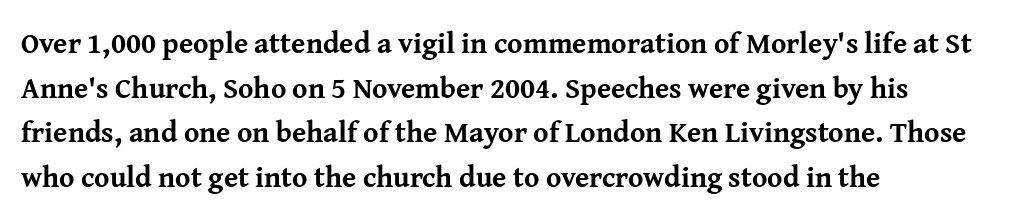
{"serif": "yes", "italic": "no", "bold": "yes", "weight": "bold", "width": "normal", "stroke_contrast": "medium", "x_height": "medium", "monospaced": "no", "underline": "no", "align": "left", "line_spacing": "normal", "line_spacing_ratio": 1.54, "letter_spacing": "normal", "letter_spacing_em": 0.0, "glyph_px": 29}
